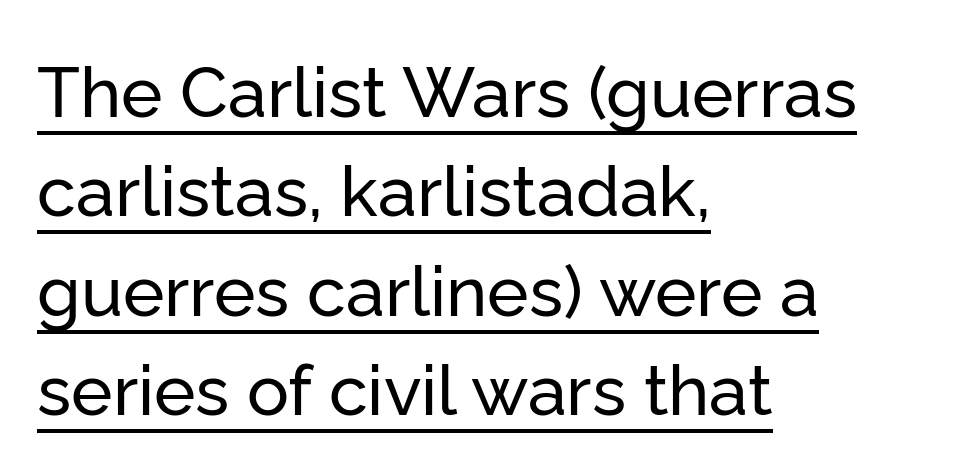
{"serif": "no", "italic": "no", "width": "normal", "stroke_contrast": "low", "x_height": "medium", "monospaced": "no", "underline": "yes", "align": "left", "line_spacing": "normal", "line_spacing_ratio": 1.42, "letter_spacing": "normal", "letter_spacing_em": 0.0, "glyph_px": 70}
